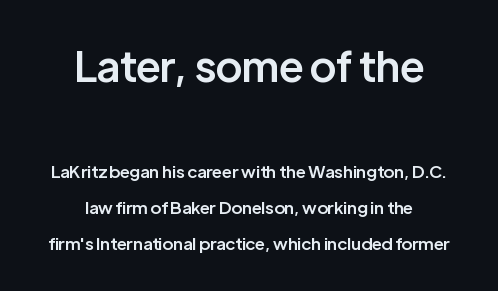
Is the type bold? Partly — it's a semibold, heavier than regular but not fully bold. The rendering shows plain stroke endings on the letterforms — a sans-serif design. Clear beneath every line of the passage. A typesetter would call this proportional, since set widths differ per character. Upright lettering throughout.
